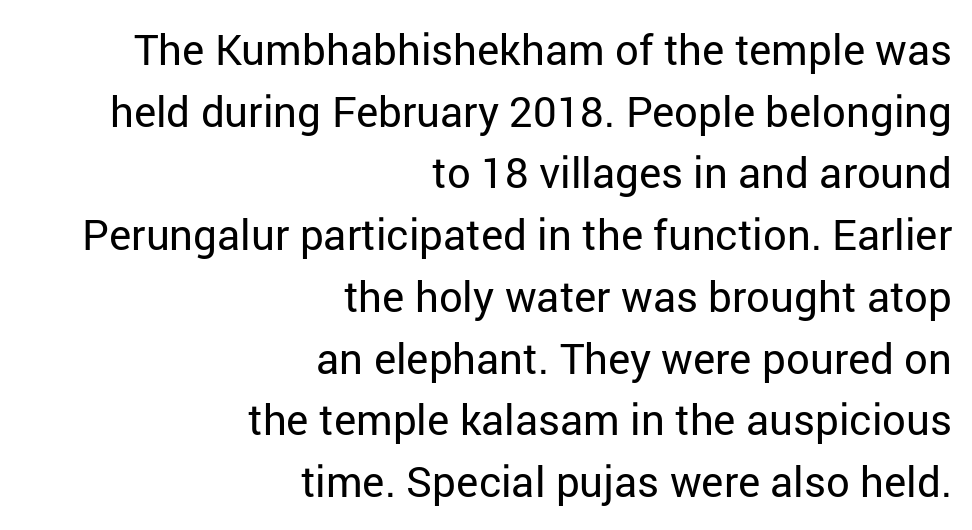
The image shows 42 px regular-weight sans-serif type, upright; set right-aligned, normal line spacing (1.47x), normal letter spacing, not underlined; low stroke contrast and a medium x-height.
